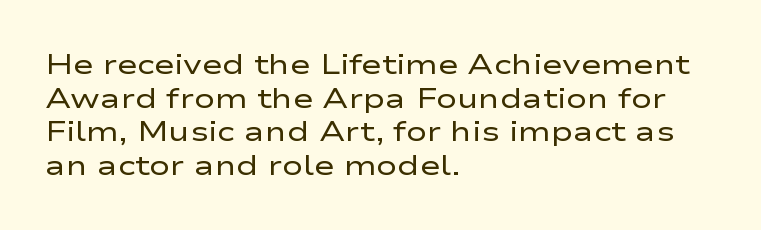
{"serif": "no", "italic": "no", "bold": "no", "weight": "regular", "width": "wide", "stroke_contrast": "low", "x_height": "medium", "monospaced": "no", "underline": "no", "align": "left", "line_spacing_ratio": 1.2, "letter_spacing": "normal", "letter_spacing_em": 0.0, "glyph_px": 28}
